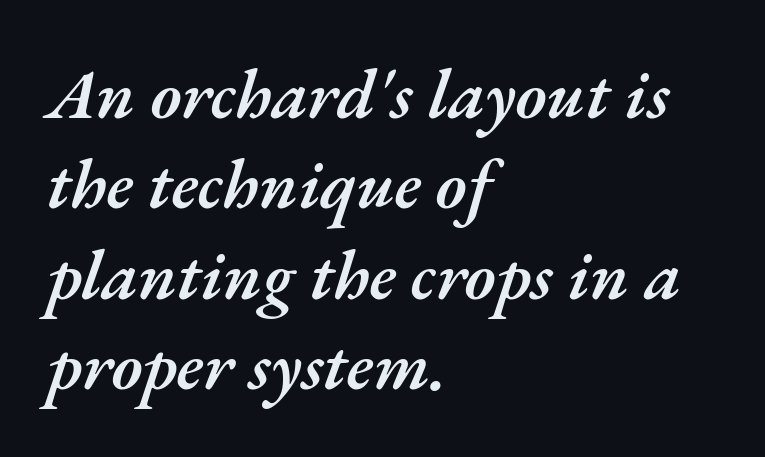
Q: Is the text bold? A: Semi-bold.
Q: Is the text italic (slanted)? A: Yes, it leans right by about 17 degrees.
Q: Is the text underlined? A: No.
Q: How is the paragraph aligned? A: Left-aligned.
Q: Is the spacing between letters normal or unusually wide? A: Normal.
Q: Is the spacing between lines tight, normal or loose? A: Normal.
Q: Width (condensed, normal, or wide)? A: Normal.
Q: Stroke contrast? A: Medium.
Q: x-height? A: Small.
Q: Monospaced? A: No.
